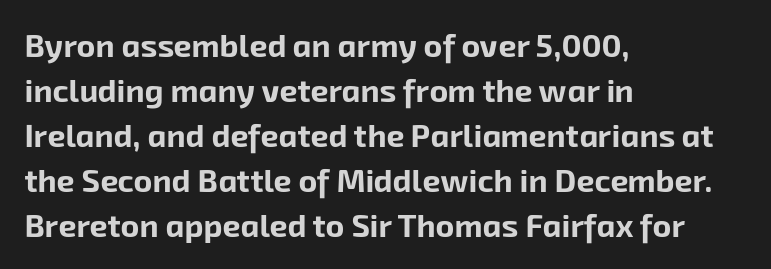
{"serif": "no", "bold": "yes", "weight": "bold", "width": "normal", "stroke_contrast": "low", "x_height": "medium", "monospaced": "no", "underline": "no", "align": "left", "line_spacing": "normal", "line_spacing_ratio": 1.41, "letter_spacing": "normal", "letter_spacing_em": 0.0, "glyph_px": 32}
